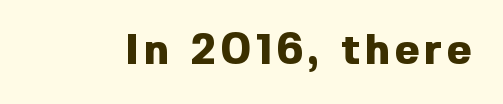
Typesetter's note: full bold, strokes at maximum text heaviness. These lines are rendered in a variable-pitch font. The letters stand upright; this is a roman face. Bare-footed words on every line. Serif or sans? Sans — the stroke terminals are bare.
